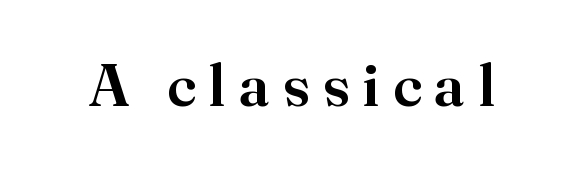
The image shows 60 px serif type, upright; set unusually wide letter spacing (+0.22 em), not underlined; high stroke contrast and a small x-height.
